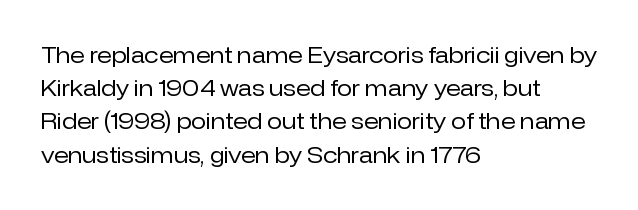
Tall strokes in this sample are plumb rather than angled. Weight: regular or lighter. Tracking value appears to be zero — textbook default spacing. The passage shown stacks its lines at a standard gap. The lines in this sample share a left origin and differ only in where they stop. Anything drawn beneath the words? Only blank space.
